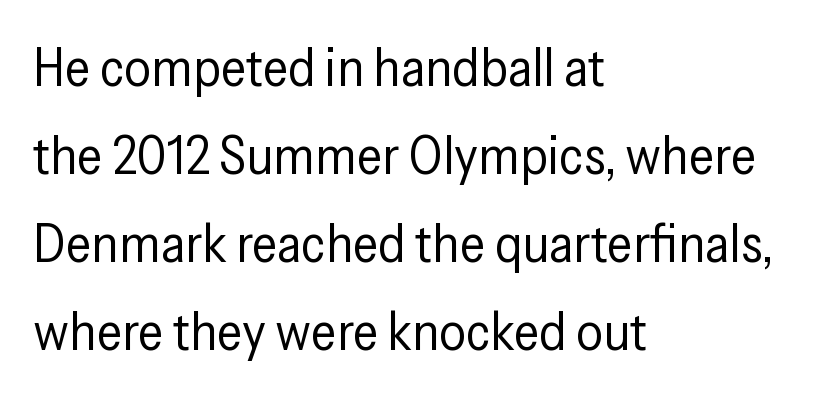
{"serif": "no", "italic": "no", "bold": "no", "weight": "regular", "width": "condensed", "stroke_contrast": "low", "x_height": "medium", "monospaced": "no", "underline": "no", "align": "left", "line_spacing": "normal", "line_spacing_ratio": 1.66, "letter_spacing": "normal", "letter_spacing_em": 0.0, "glyph_px": 53}
